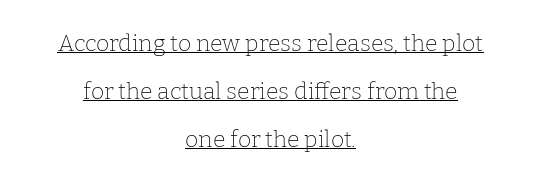
Is the block centered? Yes — each line is placed symmetrically about the middle. Notice how a bar underscores the lettering throughout. Is this a heavy cut? Hardly; it is regular or lighter. The line-height multiplier appears high, well above default. Designer's note — italics off, roman on.
